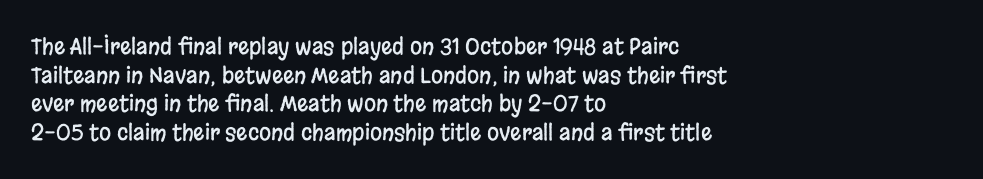
A normal amount of white space separates one row of letters from the next. Unmarked baselines from the first word to the last. These lines were composed using upright roman letters. Compared with typical body copy, the letter spacing here is the same. Line beginnings align vertically; line endings do not.
